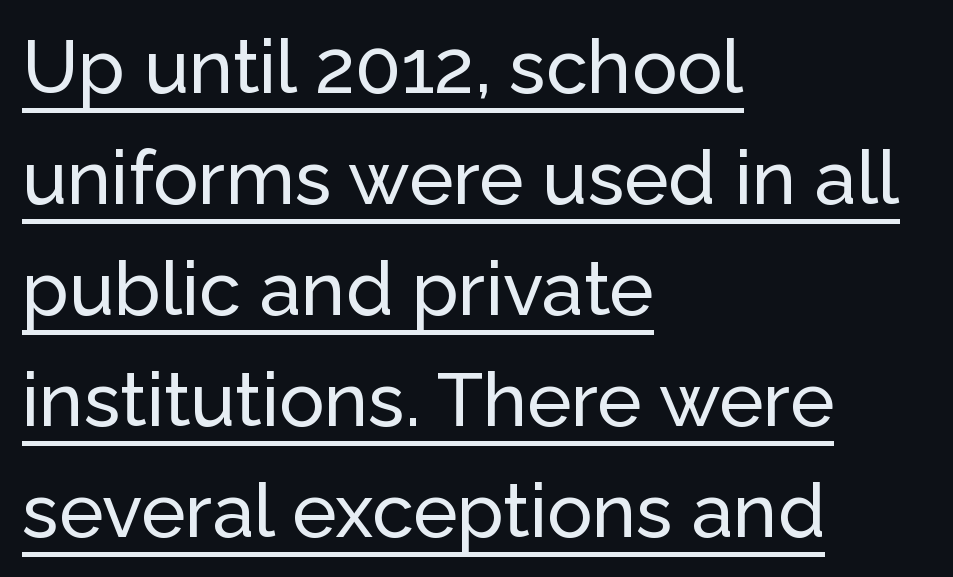
The face used here is rendered with its standard letterfit. Italic: no, the glyphs are upright roman. The lines in this sample share a left origin and differ only in where they stop. Looks like someone drew a line under every word here. Grotesque or geometric, the face here clearly has no serifs. The passage shown stacks its lines at a standard gap.
